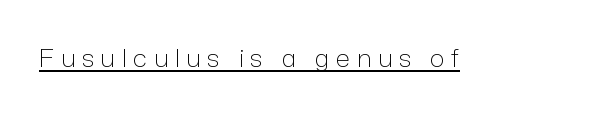
The image shows 25 px text type, upright; set unusually wide letter spacing (+0.26 em), underlined.
